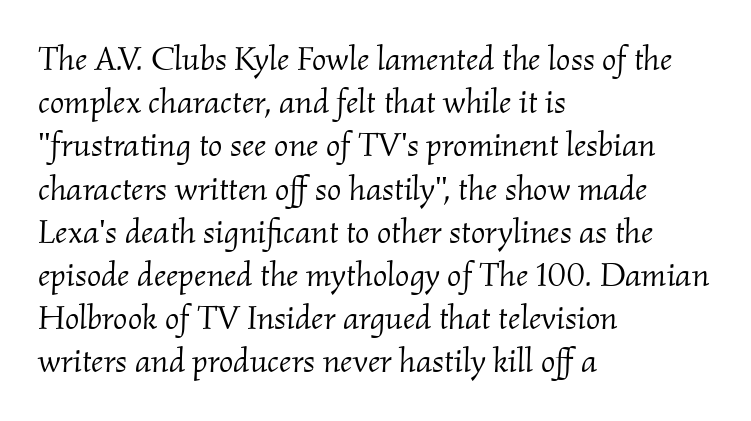
The image shows 34 px light serif type, italic (leaning right); set left-aligned, normal line spacing (1.27x), normal letter spacing, not underlined; medium stroke contrast and a small x-height.
